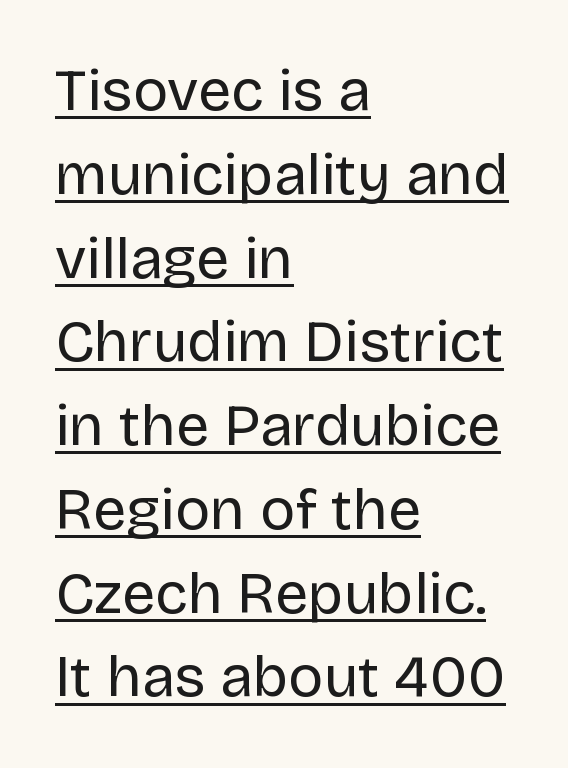
Q: Is the text bold? A: No.
Q: Is the text italic (slanted)? A: No, it is upright.
Q: Is the typeface a serif or a sans-serif typeface? A: Sans-serif.
Q: Is the text underlined? A: Yes.
Q: How is the paragraph aligned? A: Left-aligned.
Q: Is the spacing between letters normal or unusually wide? A: Normal.
Q: Is the spacing between lines tight, normal or loose? A: Normal.
Q: Width (condensed, normal, or wide)? A: Normal.
Q: Stroke contrast? A: Low.
Q: x-height? A: Large.
Q: Monospaced? A: No.
